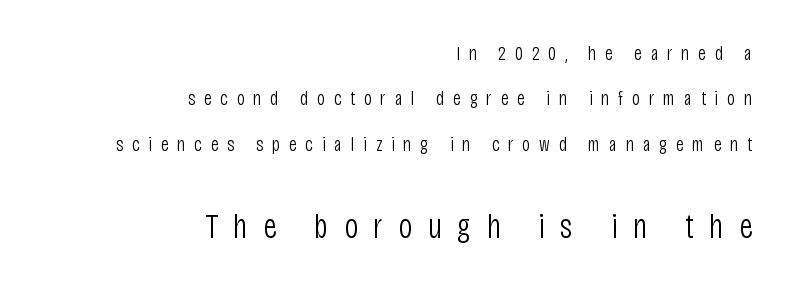
The image shows 35 px light, condensed sans-serif type, upright; set right-aligned, loose line spacing (2.27x), unusually wide letter spacing (+0.44 em), not underlined; the second (bottom) block is 1.75x larger; low stroke contrast and a large x-height.
